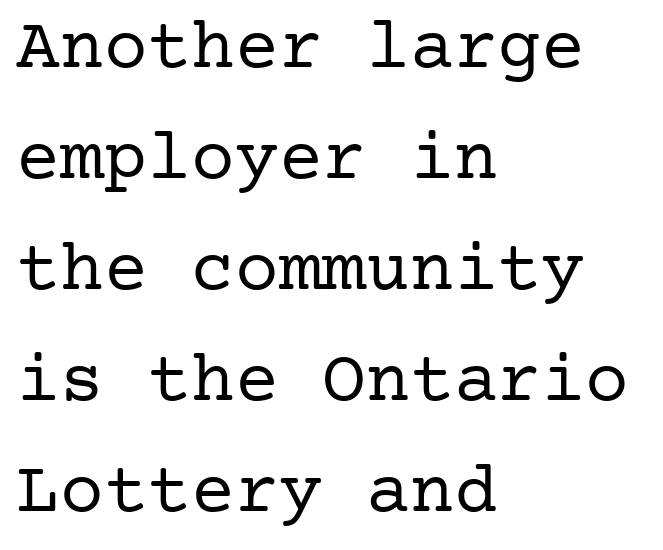
Q: Is the text bold? A: No.
Q: Is the text italic (slanted)? A: No, it is upright.
Q: Is the typeface a serif or a sans-serif typeface? A: Serif.
Q: Is the text underlined? A: No.
Q: How is the paragraph aligned? A: Left-aligned.
Q: Is the spacing between letters normal or unusually wide? A: Normal.
Q: Is the spacing between lines tight, normal or loose? A: Normal.
Q: Width (condensed, normal, or wide)? A: Normal.
Q: Stroke contrast? A: Low.
Q: x-height? A: Medium.
